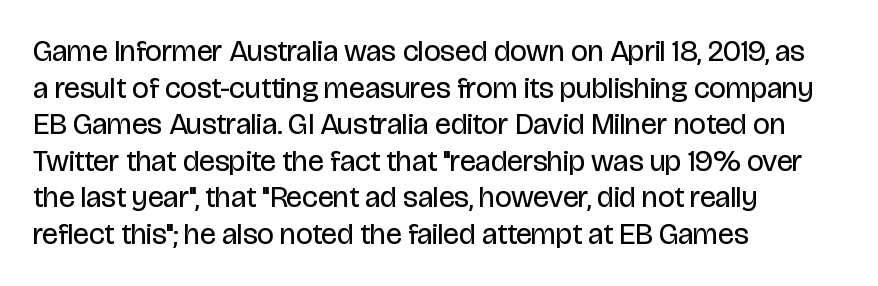
The image shows 30 px regular-weight, condensed sans-serif type, upright; set left-aligned, line spacing 1.22x, normal letter spacing, not underlined; low stroke contrast and a large x-height.
